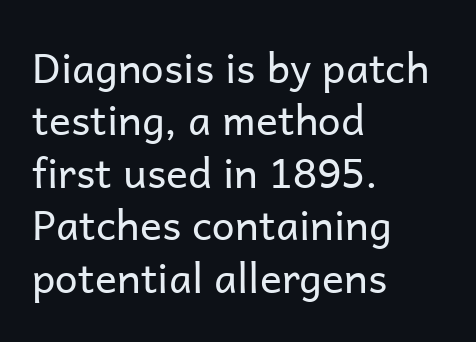
Is the stroke heavy? The answer is a plain regular-or-lighter. Is this a sans? Yes — the strokes have no serifs. Every row of glyphs begins at an identical x-position on the left. Lines of text with bare space underneath. Rendered with straight, roman letterforms. The rendering uses natural spacing where letterforms have individual widths.
